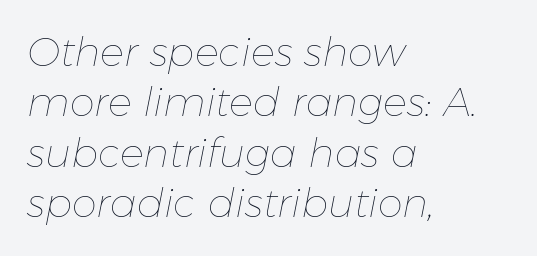
The image shows 40 px thin type, italic (leaning right); set left-aligned, normal line spacing (1.26x), normal letter spacing, not underlined; low stroke contrast and a medium x-height.
